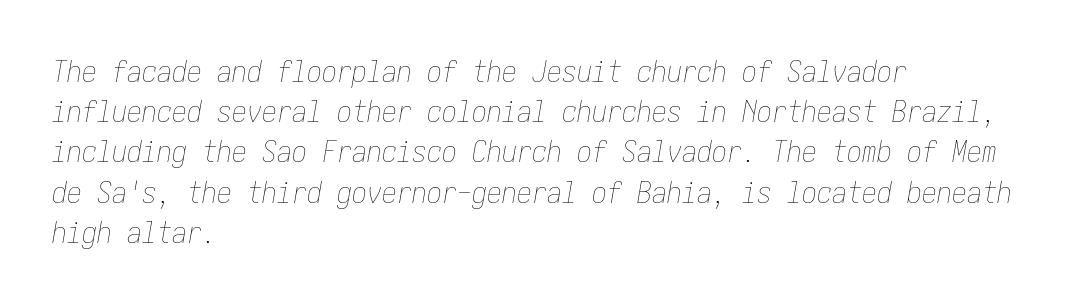
{"italic": "yes", "lean": "right", "slant_degrees": 10, "bold": "no", "weight": "thin", "width": "condensed", "stroke_contrast": "low", "x_height": "medium", "underline": "no", "align": "left", "line_spacing": "normal", "line_spacing_ratio": 1.34, "letter_spacing": "normal", "letter_spacing_em": 0.0, "glyph_px": 30}
